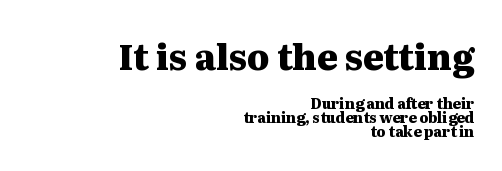
{"serif": "yes", "italic": "no", "bold": "yes", "weight": "heavy", "width": "wide", "stroke_contrast": "medium", "x_height": "medium", "monospaced": "no", "underline": "no", "align": "right", "line_spacing": "tight", "line_spacing_ratio": 1.02, "letter_spacing": "normal", "letter_spacing_em": 0.0, "larger_block": "first", "size_ratio": 2.5, "glyph_px": 35}
